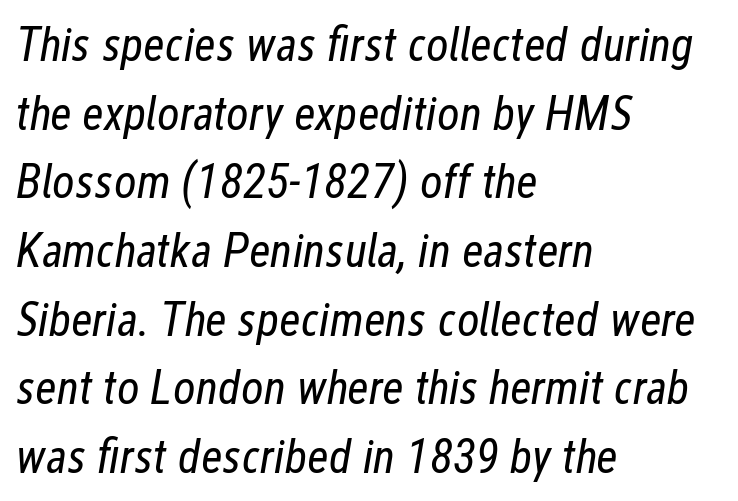
Q: Is the text bold? A: No.
Q: Is the text italic (slanted)? A: Yes, it leans right by about 12 degrees.
Q: Is the text underlined? A: No.
Q: How is the paragraph aligned? A: Left-aligned.
Q: Is the spacing between letters normal or unusually wide? A: Normal.
Q: Is the spacing between lines tight, normal or loose? A: Normal.
Q: Width (condensed, normal, or wide)? A: Condensed.
Q: Stroke contrast? A: Low.
Q: x-height? A: Medium.
Q: Monospaced? A: No.
